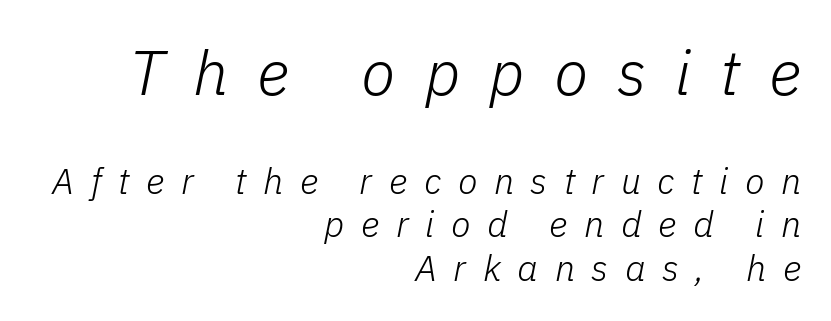
The image shows 63 px light type, italic (leaning right); set right-aligned, line spacing 1.21x, unusually wide letter spacing (+0.46 em), not underlined; the first (top) block is 1.75x larger; low stroke contrast and a medium x-height.
